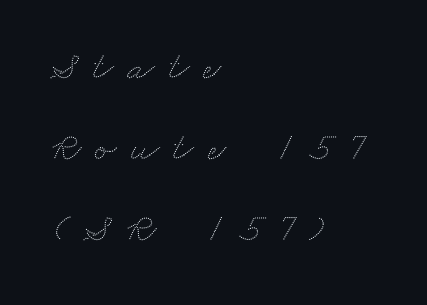
{"width": "wide", "stroke_contrast": "low", "x_height": "small", "monospaced": "no", "underline": "no", "align": "left", "line_spacing": "loose", "line_spacing_ratio": 2.03, "letter_spacing": "wide", "letter_spacing_em": 0.35, "glyph_px": 40}
